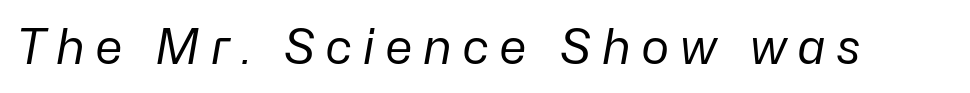
Q: Is the text bold? A: No.
Q: Is the text italic (slanted)? A: Yes, it leans right by about 10 degrees.
Q: Is the text underlined? A: No.
Q: Is the spacing between letters normal or unusually wide? A: Unusually wide.
Q: Width (condensed, normal, or wide)? A: Normal.
Q: Stroke contrast? A: Low.
Q: x-height? A: Medium.
Q: Monospaced? A: No.
